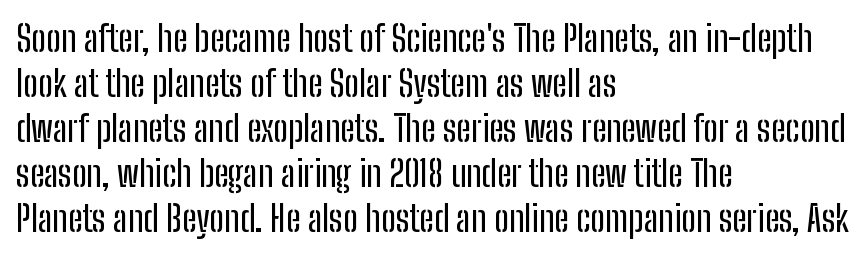
{"serif": "no", "italic": "no", "width": "condensed", "stroke_contrast": "low", "x_height": "medium", "monospaced": "no", "underline": "no", "align": "left", "line_spacing": "normal", "line_spacing_ratio": 1.25, "letter_spacing": "normal", "letter_spacing_em": 0.0, "glyph_px": 36}
